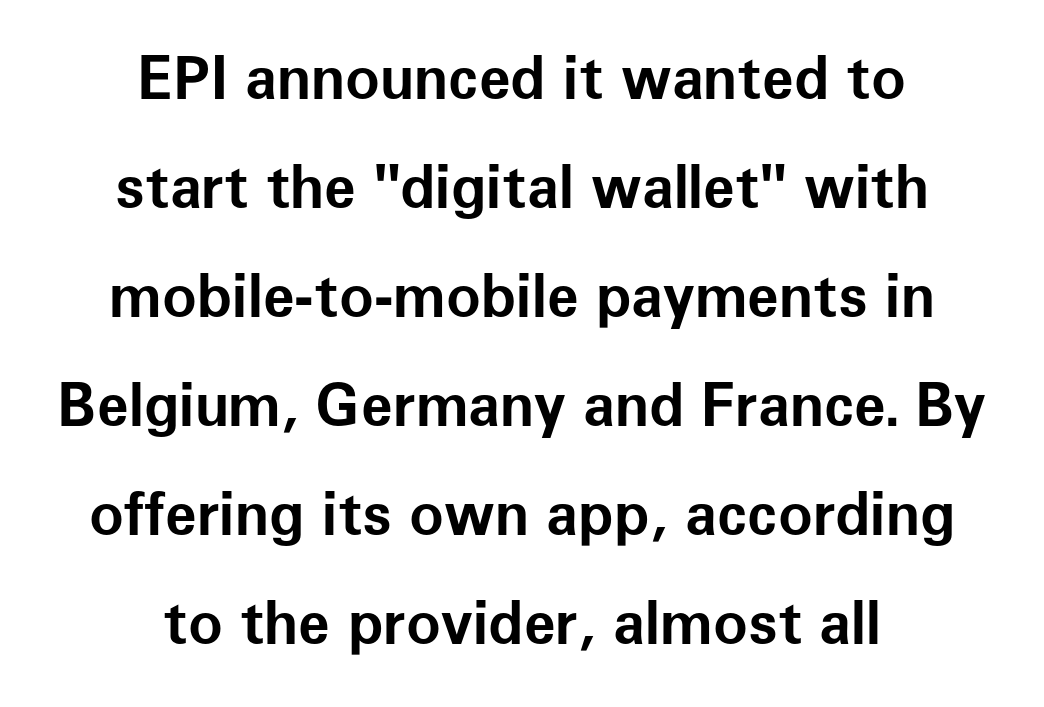
{"serif": "no", "italic": "no", "bold": "yes", "weight": "bold", "width": "normal", "stroke_contrast": "low", "x_height": "medium", "monospaced": "no", "underline": "no", "align": "center", "line_spacing_ratio": 1.88, "letter_spacing": "normal", "letter_spacing_em": 0.0, "glyph_px": 58}
